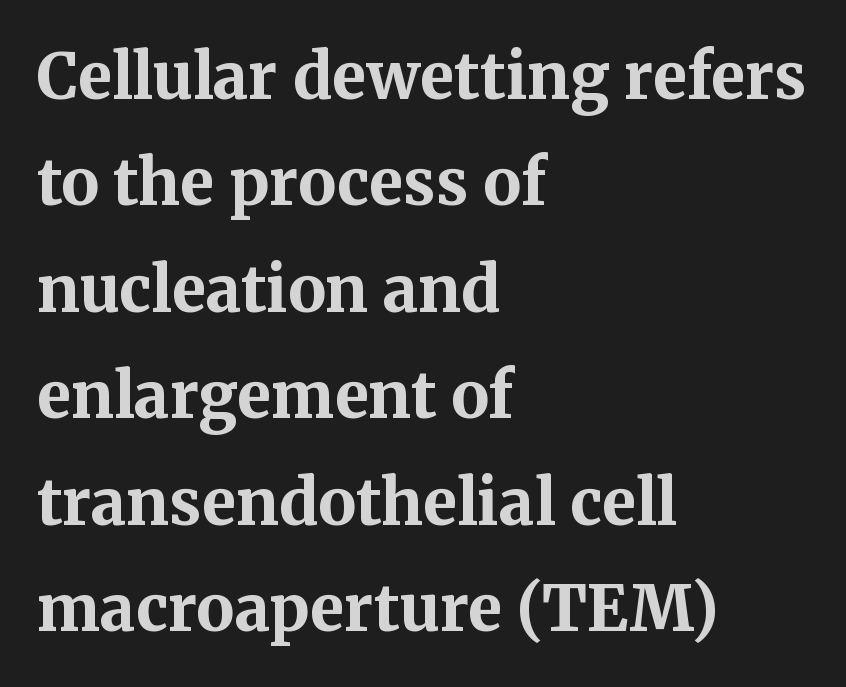
Spacing between characters is what you'd get straight out of the box. Each letter keeps its own natural width here, so spacing adapts to shape. One glance says typical: line gaps are just what's usual. The letters carry serifs — small finishing strokes at the ends of their stems. Words float on clear page, feet unadorned.
